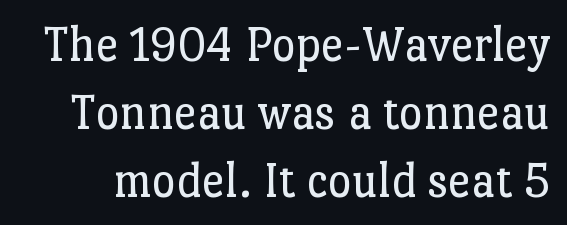
The image shows 51 px regular-weight serif type, upright; set normal line spacing (1.33x), normal letter spacing, not underlined; low stroke contrast and a medium x-height.
